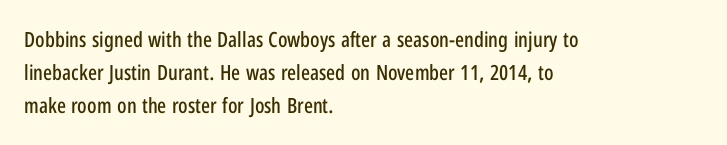
Q: Is the text italic (slanted)? A: No, it is upright.
Q: Is the text underlined? A: No.
Q: How is the paragraph aligned? A: Left-aligned.
Q: Is the spacing between letters normal or unusually wide? A: Normal.
Q: Is the spacing between lines tight, normal or loose? A: Normal.
